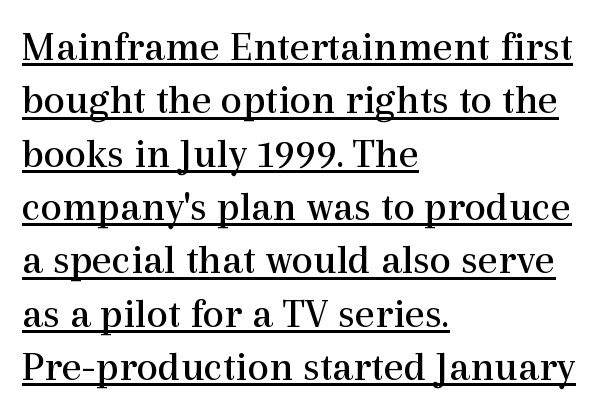
Q: Is the text bold? A: No.
Q: Is the text italic (slanted)? A: No, it is upright.
Q: Is the typeface a serif or a sans-serif typeface? A: Serif.
Q: Is the text underlined? A: Yes.
Q: How is the paragraph aligned? A: Left-aligned.
Q: Is the spacing between letters normal or unusually wide? A: Normal.
Q: Width (condensed, normal, or wide)? A: Normal.
Q: x-height? A: Medium.
Q: Monospaced? A: No.
